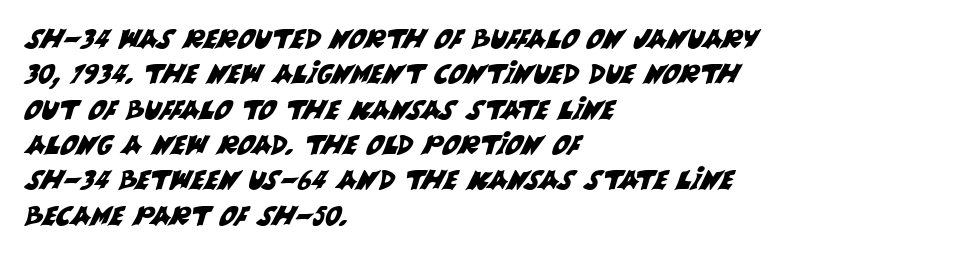
Q: Is the text underlined? A: No.
Q: How is the paragraph aligned? A: Left-aligned.
Q: Is the spacing between letters normal or unusually wide? A: Normal.
Q: Is the spacing between lines tight, normal or loose? A: Normal.
